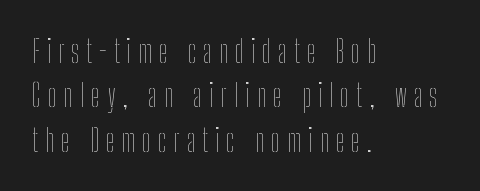
{"italic": "no", "bold": "no", "weight": "thin", "width": "condensed", "stroke_contrast": "low", "x_height": "medium", "monospaced": "no", "underline": "no", "align": "left", "line_spacing": "normal", "line_spacing_ratio": 1.43, "letter_spacing": "wide", "letter_spacing_em": 0.23, "glyph_px": 31}
